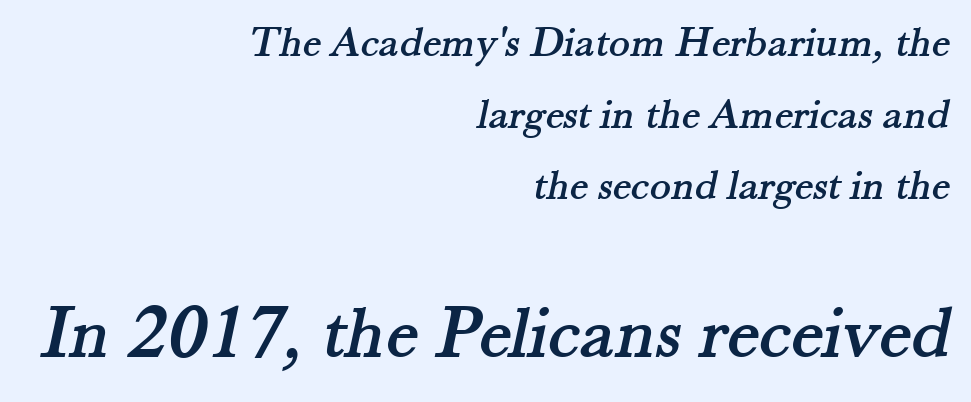
The image shows 77 px serif type; set right-aligned, normal line spacing (1.63x), normal letter spacing, not underlined; the second (bottom) block is 1.75x larger; medium stroke contrast and a small x-height.
